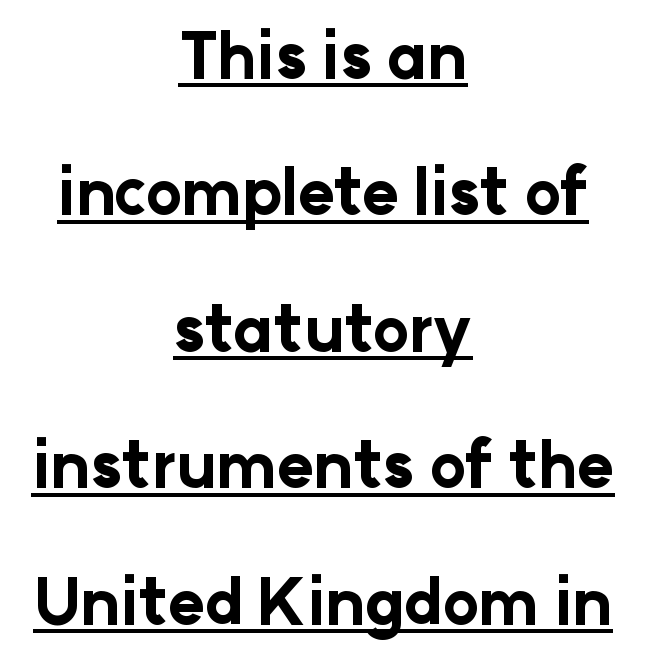
Underline: present. The typesetter chose a symmetrical, centered arrangement here. Note the varied advance widths — an 'i' is clearly narrower than an 'm'. A great deal of white space separates one row of letters from the next. Typographic density is high because the face is bold.
